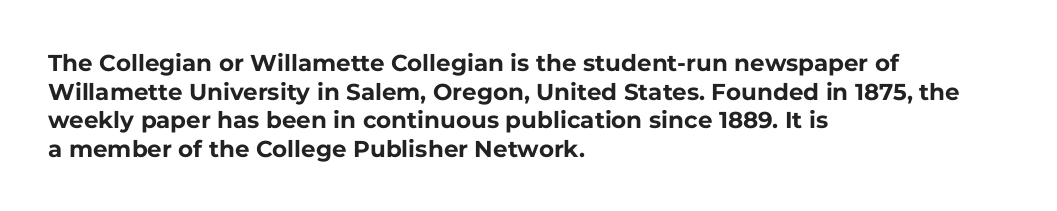
Every character sits straight up, as roman type does. Stroke thickness is high; the sample reads as a true bold. Inter-character spacing is left at the font's built-in metrics. Casual observation: everything's shoved over to the left. The specimen omits any rule beneath the text block's lines.
